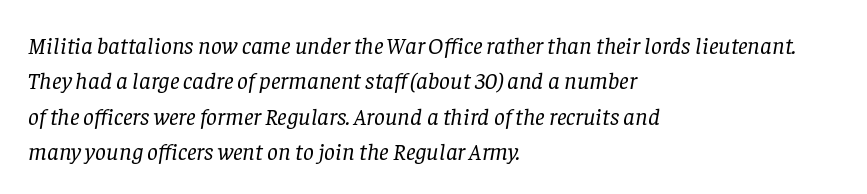
The image shows 24 px text type, italic (leaning right); set left-aligned, normal line spacing (1.47x), normal letter spacing, not underlined.
